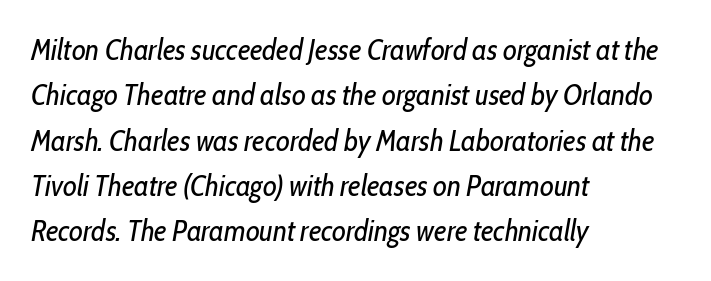
{"italic": "yes", "lean": "right", "slant_degrees": 10, "bold": "no", "weight": "regular", "width": "condensed", "stroke_contrast": "low", "x_height": "medium", "monospaced": "no", "underline": "no", "align": "left", "line_spacing": "normal", "line_spacing_ratio": 1.51, "letter_spacing": "normal", "letter_spacing_em": 0.0, "glyph_px": 30}
